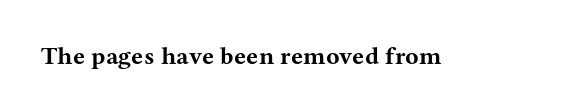
Q: Is the text bold? A: Yes.
Q: Is the text italic (slanted)? A: No, it is upright.
Q: Is the text underlined? A: No.
Q: Is the spacing between letters normal or unusually wide? A: Normal.
